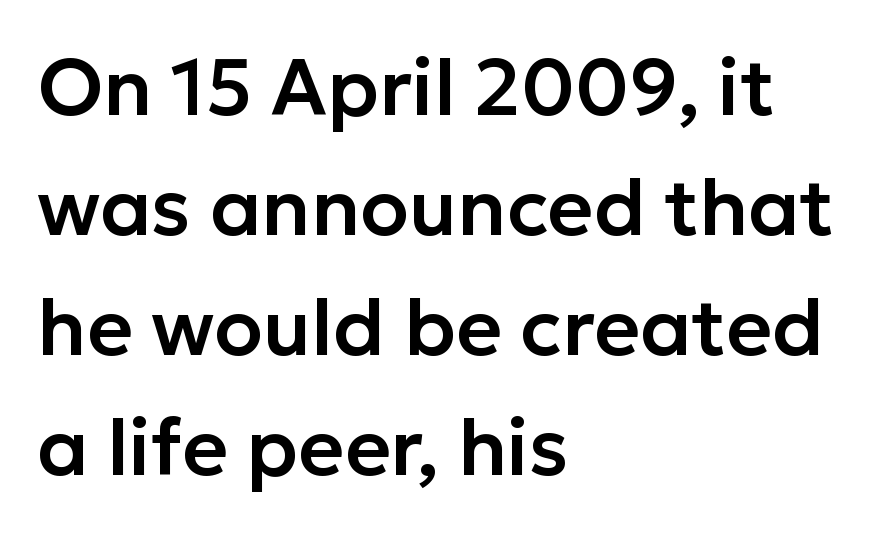
The image shows 79 px sans-serif type, upright; set left-aligned, normal line spacing (1.52x), normal letter spacing, not underlined; low stroke contrast and a medium x-height.
